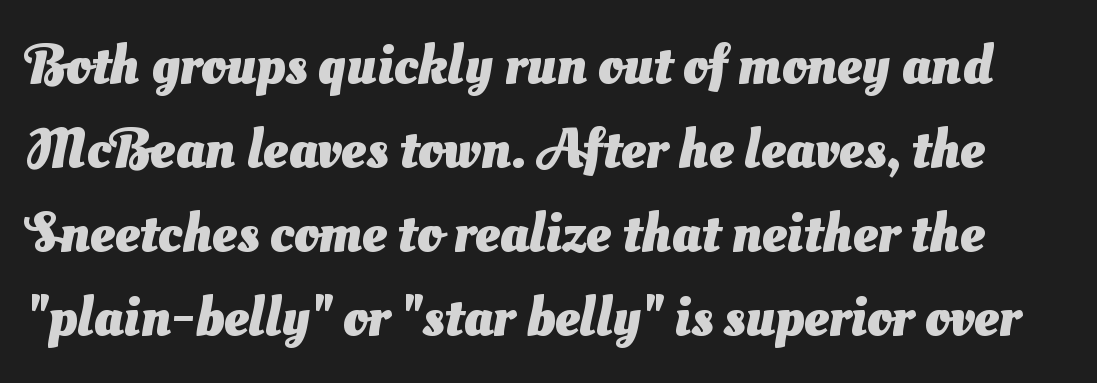
Q: Is the text bold? A: Yes.
Q: Is the typeface a serif or a sans-serif typeface? A: Sans-serif.
Q: Is the text underlined? A: No.
Q: Is the spacing between letters normal or unusually wide? A: Normal.
Q: Is the spacing between lines tight, normal or loose? A: Normal.
Q: Width (condensed, normal, or wide)? A: Normal.
Q: Stroke contrast? A: Medium.
Q: x-height? A: Small.
Q: Monospaced? A: No.
